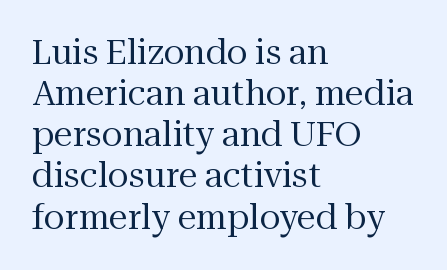
This sample uses a serif face. Which margin do the lines hug? The left one — the right edge is uneven. You could not count columns in this text — the font is proportionally spaced. Default kerning and tracking; the words read as compact shapes.
